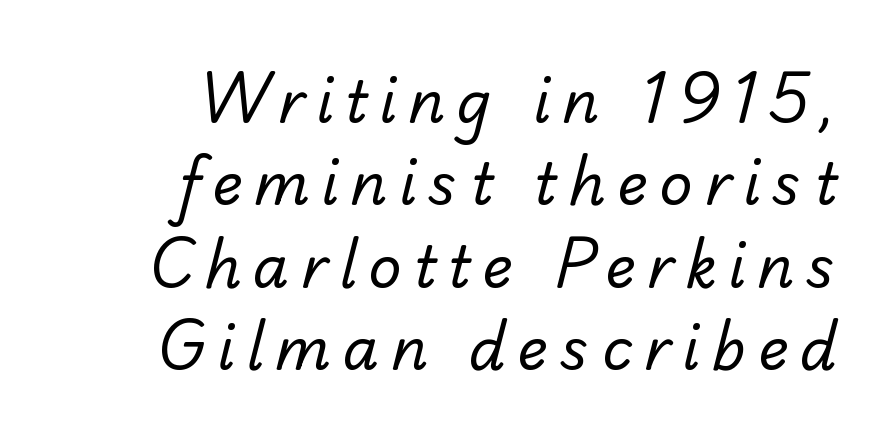
Q: Is the text bold? A: No.
Q: Is the typeface a serif or a sans-serif typeface? A: Sans-serif.
Q: Is the text underlined? A: No.
Q: How is the paragraph aligned? A: Right-aligned.
Q: Is the spacing between letters normal or unusually wide? A: Unusually wide.
Q: Is the spacing between lines tight, normal or loose? A: Normal.
Q: Width (condensed, normal, or wide)? A: Normal.
Q: Stroke contrast? A: Low.
Q: x-height? A: Small.
Q: Monospaced? A: No.
